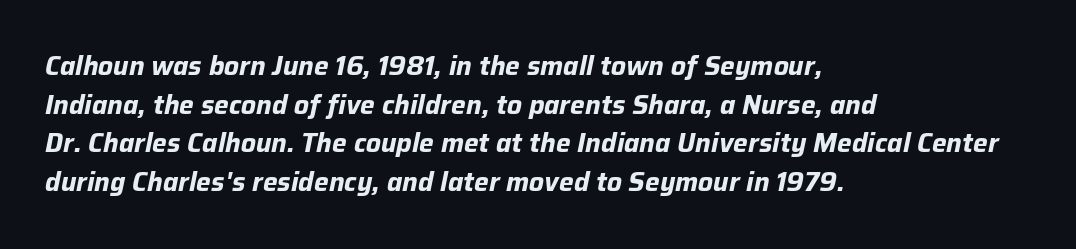
On the weight axis this lands at bold, roughly 700. These lines are set flush left with a ragged right edge. The passage shown stacks its lines at a standard gap. Nobody drew a line under any word here.
